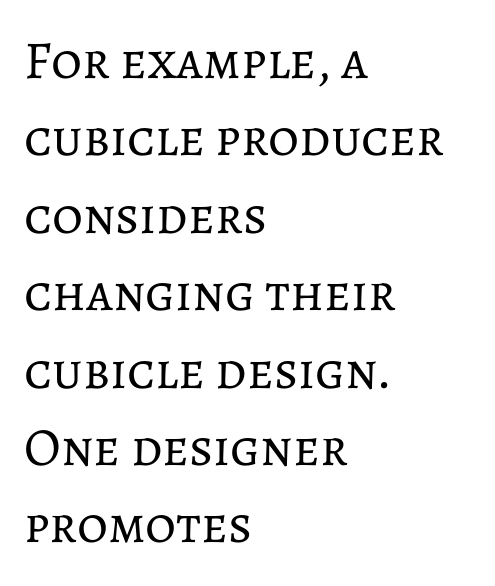
On a weight scale, this lands at 450 or below. Type without underlining. Casual observation: everything's shoved over to the left. Do the letters lean? They stand straight. Character widths vary here, with narrow letters taking less room than wide ones.
